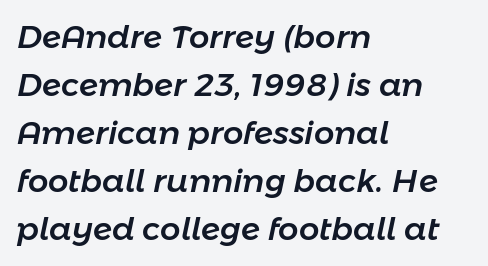
In terms of leading, this rendering sits right in the middle. Honestly, there is no underline to notice here at all. Varying glyph widths throughout — classic text-font behaviour. Inter-character spacing is left at the font's built-in metrics. Italic? Definitely — the glyphs are oblique.
